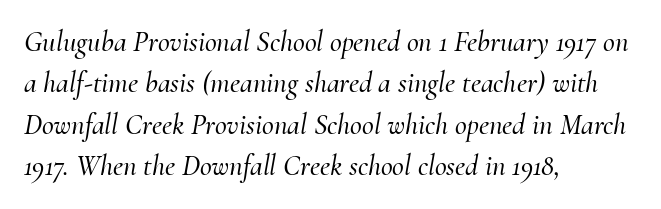
{"serif": "yes", "italic": "yes", "lean": "right", "slant_degrees": 10, "width": "normal", "stroke_contrast": "medium", "x_height": "small", "monospaced": "no", "underline": "no", "align": "left", "line_spacing": "normal", "line_spacing_ratio": 1.43, "letter_spacing": "normal", "letter_spacing_em": 0.0, "glyph_px": 29}
